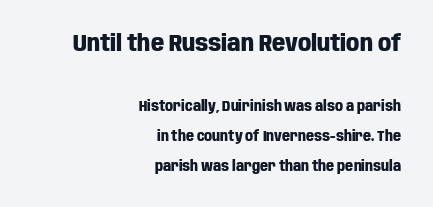
Q: Is the text bold? A: Yes.
Q: Is the text italic (slanted)? A: No, it is upright.
Q: Is the text underlined? A: No.
Q: How is the paragraph aligned? A: Right-aligned.
Q: Is the spacing between letters normal or unusually wide? A: Normal.
Q: Is the spacing between lines tight, normal or loose? A: Loose.
Q: Which block of text is set in a larger size, the first (top) or the second (bottom)? A: The first (top) one.
